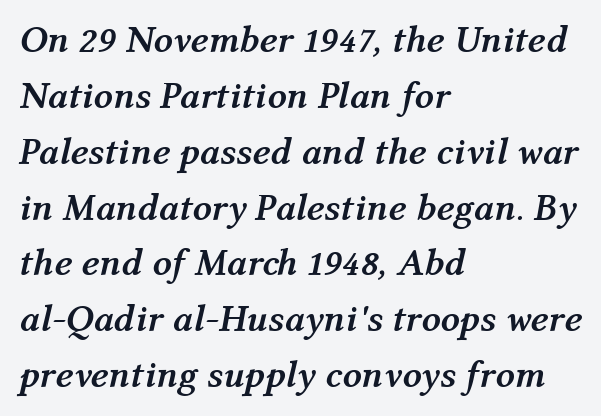
Q: Is the text bold? A: Yes.
Q: Is the text italic (slanted)? A: Yes, it leans right by about 12 degrees.
Q: Is the text underlined? A: No.
Q: How is the paragraph aligned? A: Left-aligned.
Q: Is the spacing between letters normal or unusually wide? A: Normal.
Q: Is the spacing between lines tight, normal or loose? A: Normal.
Q: Width (condensed, normal, or wide)? A: Normal.
Q: Stroke contrast? A: Medium.
Q: x-height? A: Medium.
Q: Monospaced? A: No.
